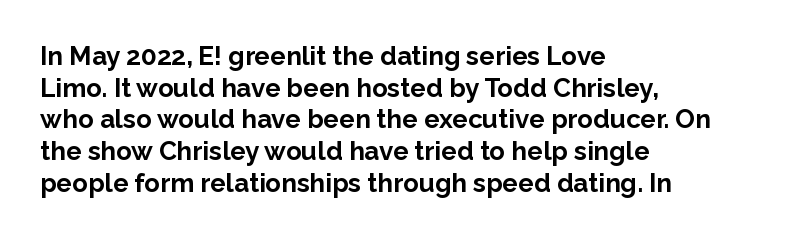
I'd describe the lettering as bold — thick and assertive. Words appear dense and cohesive because spacing is normal. Reading down the block, your eye returns to a fixed left position each line. The lettering holds an erect, upright posture throughout. Descender tails drop into unmarked territory.
